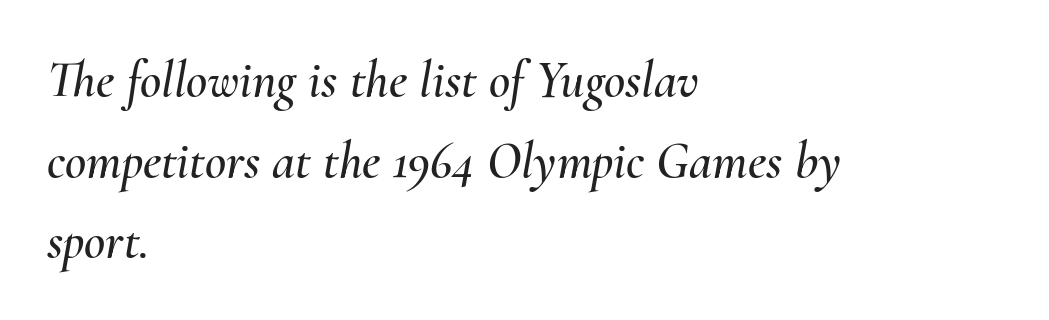
Q: Is the text italic (slanted)? A: Yes, it leans right by about 10 degrees.
Q: Is the text underlined? A: No.
Q: How is the paragraph aligned? A: Left-aligned.
Q: Is the spacing between letters normal or unusually wide? A: Normal.
Q: Is the spacing between lines tight, normal or loose? A: Normal.
Q: Width (condensed, normal, or wide)? A: Normal.
Q: Stroke contrast? A: Medium.
Q: x-height? A: Small.
Q: Monospaced? A: No.
